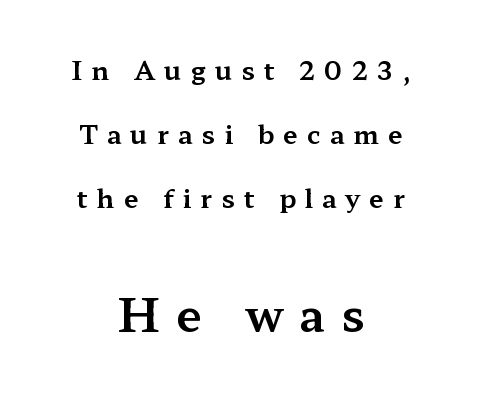
Varying glyph widths throughout — classic text-font behaviour. Check where the strokes stop: tiny serifs finish them off. Nope, not italic — everything's standing straight. The face used here is rendered with a markedly widened letterfit.
